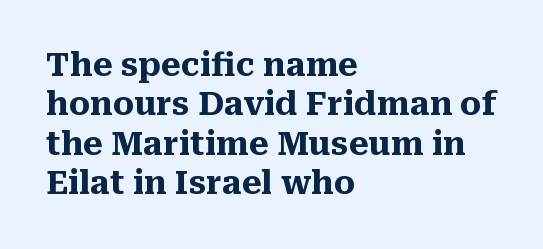
The image shows 32 px heavy serif type, upright; set left-aligned, line spacing 1.23x, normal letter spacing, not underlined; medium stroke contrast and a medium x-height.
